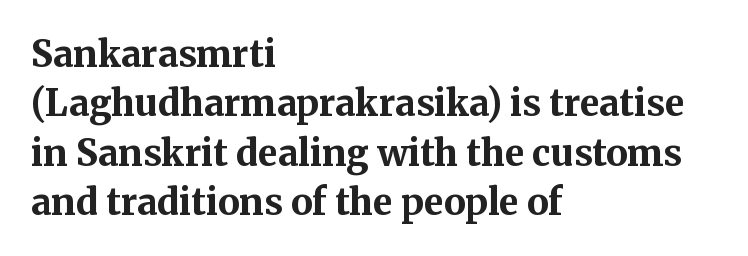
Q: Is the text bold? A: Yes.
Q: Is the text italic (slanted)? A: No, it is upright.
Q: Is the typeface a serif or a sans-serif typeface? A: Serif.
Q: Is the text underlined? A: No.
Q: How is the paragraph aligned? A: Left-aligned.
Q: Is the spacing between letters normal or unusually wide? A: Normal.
Q: Is the spacing between lines tight, normal or loose? A: Normal.
Q: Width (condensed, normal, or wide)? A: Normal.
Q: Stroke contrast? A: Medium.
Q: x-height? A: Medium.
Q: Monospaced? A: No.
